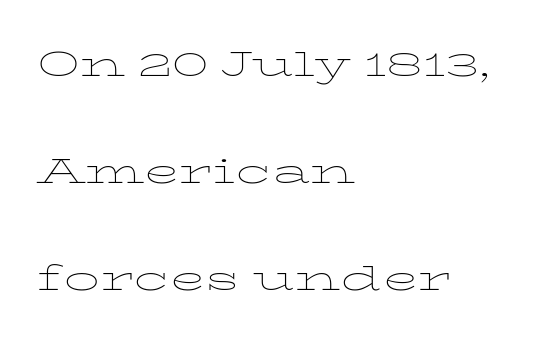
Q: Is the text bold? A: No.
Q: Is the text italic (slanted)? A: No, it is upright.
Q: Is the text underlined? A: No.
Q: How is the paragraph aligned? A: Left-aligned.
Q: Is the spacing between letters normal or unusually wide? A: Normal.
Q: Is the spacing between lines tight, normal or loose? A: Loose.
Q: Width (condensed, normal, or wide)? A: Wide.
Q: Stroke contrast? A: Low.
Q: x-height? A: Medium.
Q: Monospaced? A: No.
